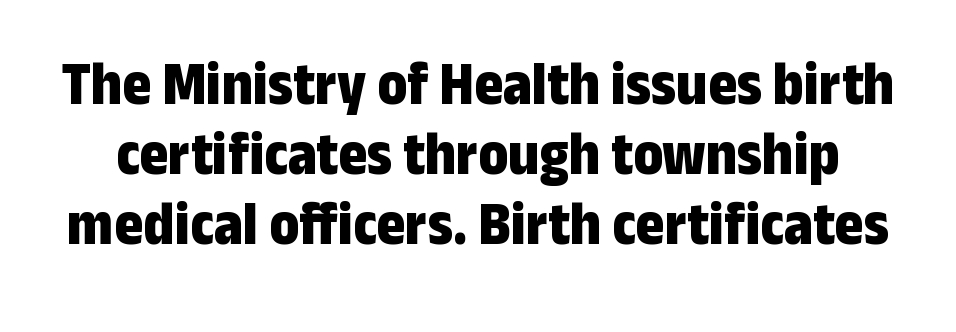
{"serif": "no", "italic": "no", "bold": "yes", "weight": "bold", "width": "condensed", "stroke_contrast": "low", "x_height": "medium", "monospaced": "no", "underline": "no", "line_spacing": "tight", "line_spacing_ratio": 1.13, "letter_spacing": "normal", "letter_spacing_em": 0.0, "glyph_px": 62}
